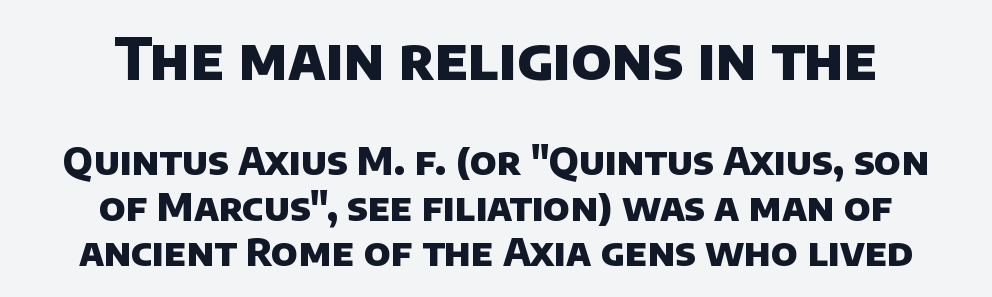
The image shows 57 px heavy sans-serif type; set centered, line spacing 1.2x, normal letter spacing, not underlined; the first (top) block is 1.5x larger; low stroke contrast and a large x-height.
